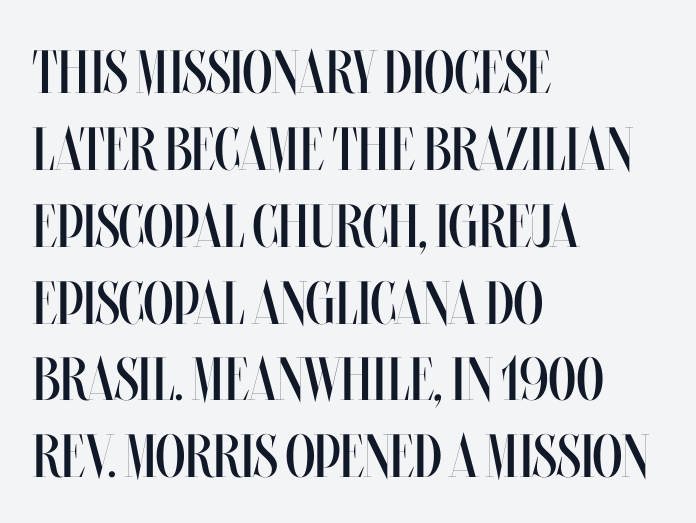
{"italic": "no", "bold": "no", "weight": "regular", "width": "condensed", "stroke_contrast": "medium", "x_height": "large", "monospaced": "no", "underline": "no", "align": "left", "line_spacing": "normal", "line_spacing_ratio": 1.26, "letter_spacing": "normal", "letter_spacing_em": 0.0, "glyph_px": 61}
